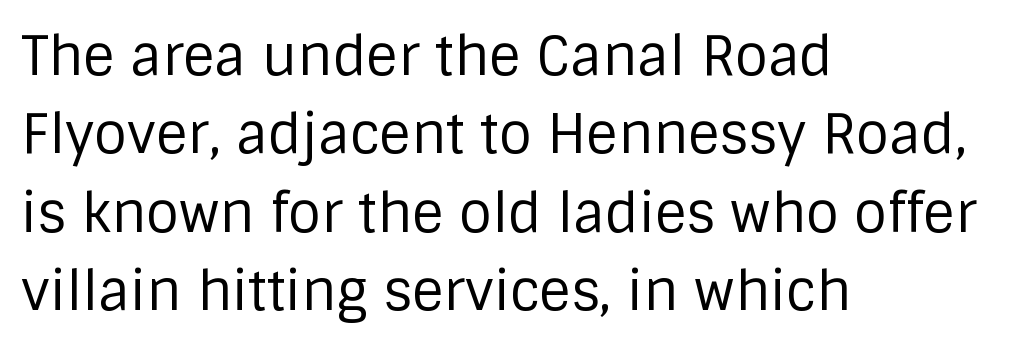
Q: Is the text bold? A: No.
Q: Is the text italic (slanted)? A: No, it is upright.
Q: Is the typeface a serif or a sans-serif typeface? A: Sans-serif.
Q: Is the text underlined? A: No.
Q: How is the paragraph aligned? A: Left-aligned.
Q: Is the spacing between letters normal or unusually wide? A: Normal.
Q: Is the spacing between lines tight, normal or loose? A: Normal.
Q: Width (condensed, normal, or wide)? A: Normal.
Q: Stroke contrast? A: Low.
Q: x-height? A: Large.
Q: Monospaced? A: No.
